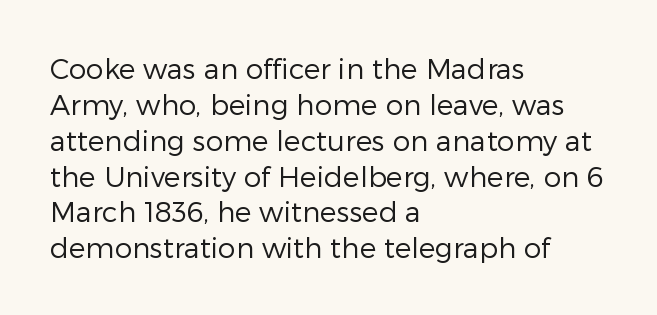
{"serif": "no", "italic": "no", "bold": "no", "weight": "regular", "width": "normal", "stroke_contrast": "low", "x_height": "medium", "monospaced": "no", "underline": "no", "align": "left", "line_spacing": "normal", "line_spacing_ratio": 1.28, "letter_spacing": "normal", "letter_spacing_em": 0.0, "glyph_px": 28}
